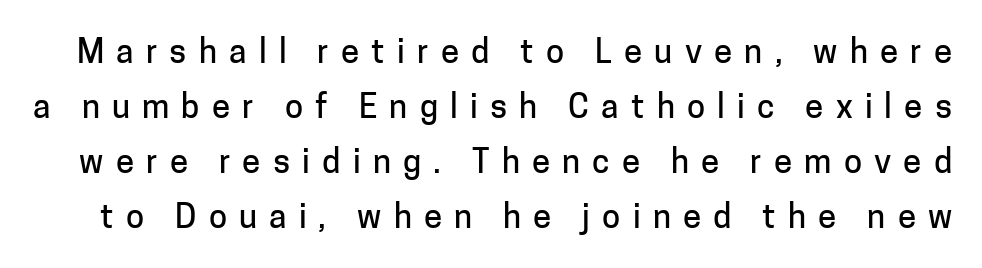
{"serif": "no", "italic": "no", "width": "normal", "stroke_contrast": "low", "x_height": "medium", "monospaced": "no", "underline": "no", "line_spacing": "normal", "line_spacing_ratio": 1.67, "letter_spacing": "wide", "letter_spacing_em": 0.37, "glyph_px": 33}
